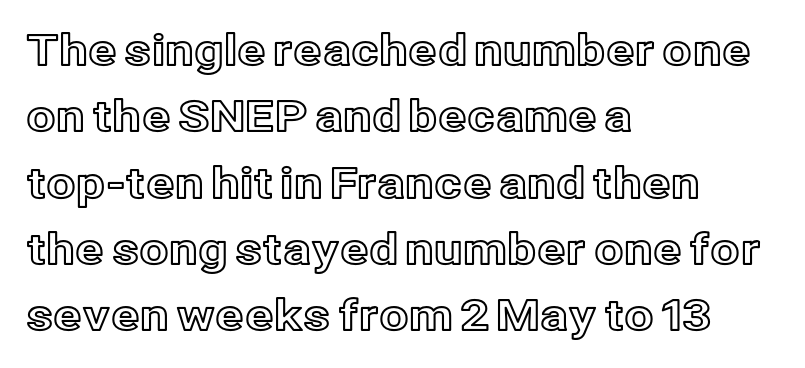
{"italic": "no", "width": "normal", "x_height": "medium", "monospaced": "no", "underline": "no", "align": "left", "line_spacing": "normal", "line_spacing_ratio": 1.58, "letter_spacing": "normal", "letter_spacing_em": 0.0, "glyph_px": 42}
